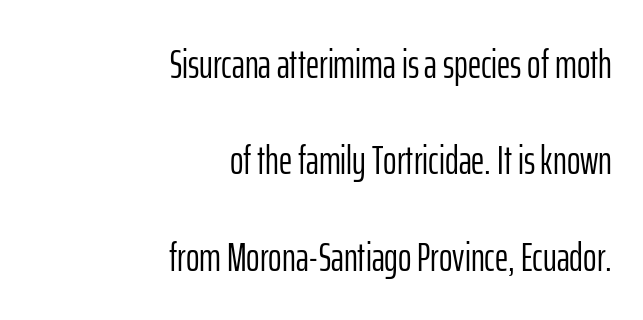
The image shows 41 px light, condensed sans-serif type, upright; set right-aligned, loose line spacing (2.35x), normal letter spacing, not underlined; low stroke contrast and a medium x-height.
